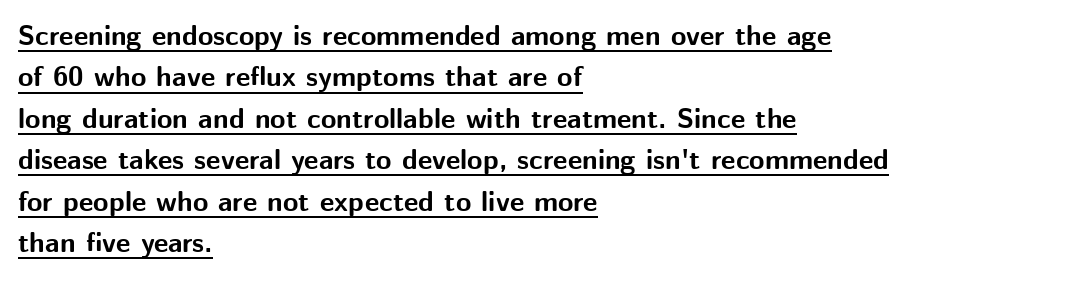
The image shows 28 px bold sans-serif type, upright; set left-aligned, normal line spacing (1.48x), normal letter spacing, underlined; medium stroke contrast and a medium x-height.
